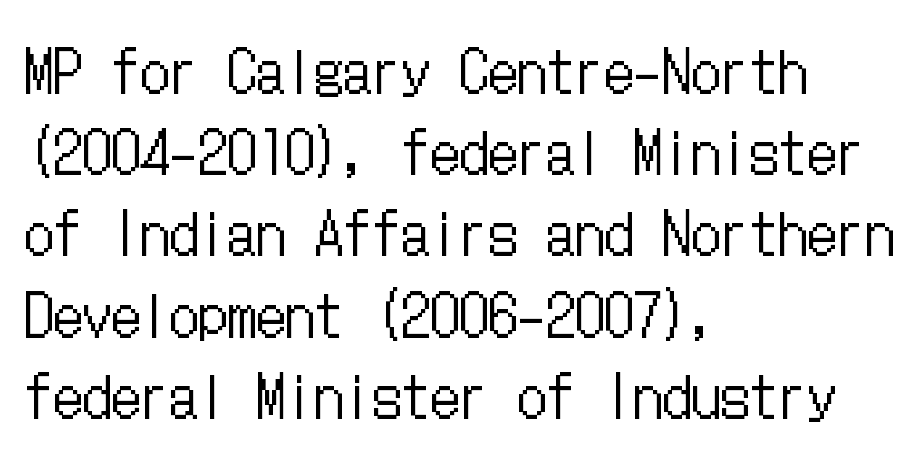
Q: Is the text bold? A: No.
Q: Is the text italic (slanted)? A: No, it is upright.
Q: Is the text underlined? A: No.
Q: How is the paragraph aligned? A: Left-aligned.
Q: Is the spacing between letters normal or unusually wide? A: Normal.
Q: Is the spacing between lines tight, normal or loose? A: Normal.
Q: Width (condensed, normal, or wide)? A: Condensed.
Q: Stroke contrast? A: Low.
Q: x-height? A: Medium.
